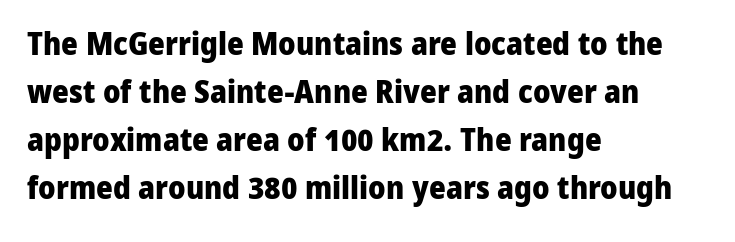
The image shows 32 px heavy sans-serif type, upright; set left-aligned, normal line spacing (1.5x), normal letter spacing, not underlined; low stroke contrast and a medium x-height.
